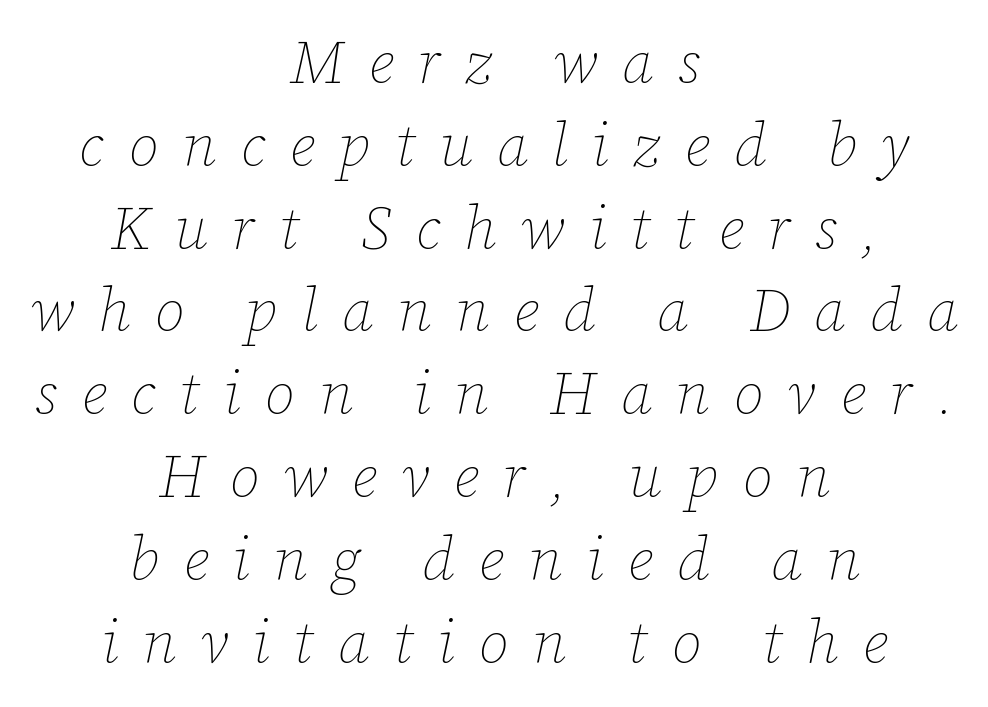
{"italic": "yes", "lean": "right", "slant_degrees": 12, "bold": "no", "weight": "thin", "width": "normal", "stroke_contrast": "low", "x_height": "medium", "monospaced": "no", "underline": "no", "align": "center", "line_spacing": "normal", "line_spacing_ratio": 1.38, "letter_spacing": "wide", "letter_spacing_em": 0.4, "glyph_px": 60}
